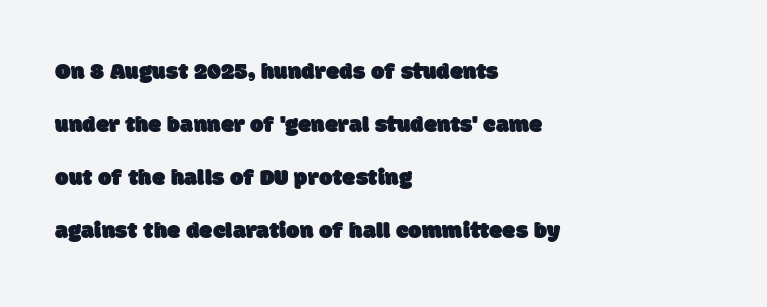
Q: Is the text underlined? A: No.
Q: How is the paragraph aligned? A: Left-aligned.
Q: Is the spacing between letters normal or unusually wide? A: Normal.
Q: Is the spacing between lines tight, normal or loose? A: Loose.
